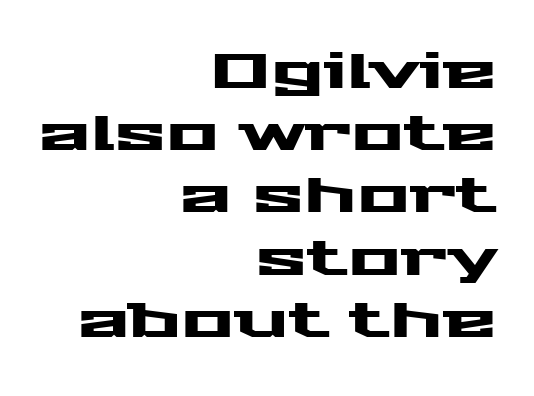
Q: Is the text italic (slanted)? A: No, it is upright.
Q: Is the typeface a serif or a sans-serif typeface? A: Sans-serif.
Q: Is the text underlined? A: No.
Q: How is the paragraph aligned? A: Right-aligned.
Q: Is the spacing between letters normal or unusually wide? A: Normal.
Q: Is the spacing between lines tight, normal or loose? A: Normal.
Q: Width (condensed, normal, or wide)? A: Wide.
Q: Stroke contrast? A: Medium.
Q: x-height? A: Medium.
Q: Monospaced? A: No.
